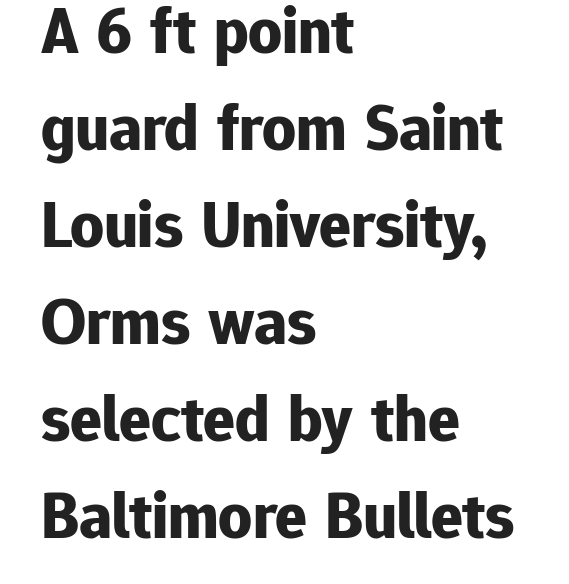
{"serif": "no", "italic": "no", "bold": "yes", "weight": "bold", "width": "normal", "stroke_contrast": "low", "x_height": "medium", "monospaced": "no", "underline": "no", "align": "left", "line_spacing": "normal", "line_spacing_ratio": 1.47, "letter_spacing": "normal", "letter_spacing_em": 0.0, "glyph_px": 66}
